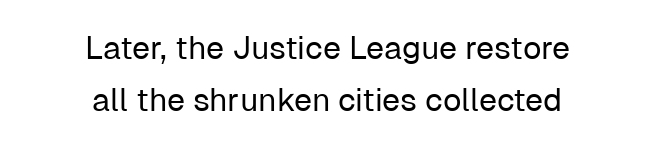
{"serif": "no", "italic": "no", "bold": "no", "weight": "regular", "width": "normal", "stroke_contrast": "low", "x_height": "medium", "monospaced": "no", "underline": "no", "align": "center", "line_spacing": "normal", "line_spacing_ratio": 1.63, "letter_spacing": "normal", "letter_spacing_em": 0.0, "glyph_px": 32}
